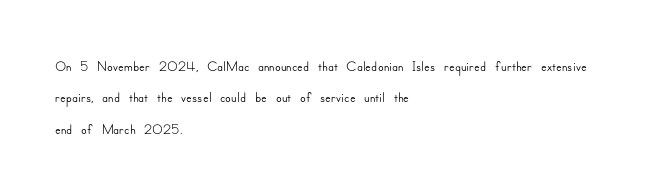
Q: Is the text italic (slanted)? A: No, it is upright.
Q: Is the text underlined? A: No.
Q: How is the paragraph aligned? A: Left-aligned.
Q: Is the spacing between letters normal or unusually wide? A: Normal.
Q: Is the spacing between lines tight, normal or loose? A: Normal.
